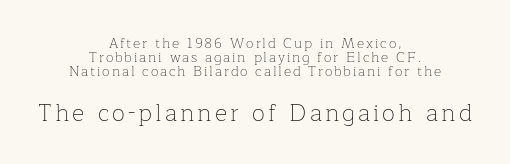
Regarding leading, the lines here are crowded together. Just letters on the line, the space beneath them empty. The paragraph shown floats in the horizontal middle. The second block has been scaled up relative to the first. On a weight scale, this lands at 450 or below.
